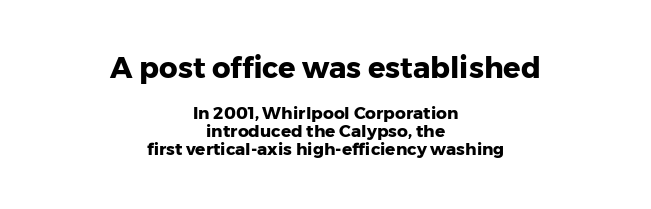
Q: Is the text bold? A: Yes.
Q: Is the text italic (slanted)? A: No, it is upright.
Q: Is the typeface a serif or a sans-serif typeface? A: Sans-serif.
Q: Is the text underlined? A: No.
Q: How is the paragraph aligned? A: Centered.
Q: Is the spacing between letters normal or unusually wide? A: Normal.
Q: Is the spacing between lines tight, normal or loose? A: Tight.
Q: Which block of text is set in a larger size, the first (top) or the second (bottom)? A: The first (top) one.
Q: Width (condensed, normal, or wide)? A: Normal.
Q: Stroke contrast? A: Low.
Q: x-height? A: Medium.
Q: Monospaced? A: No.
